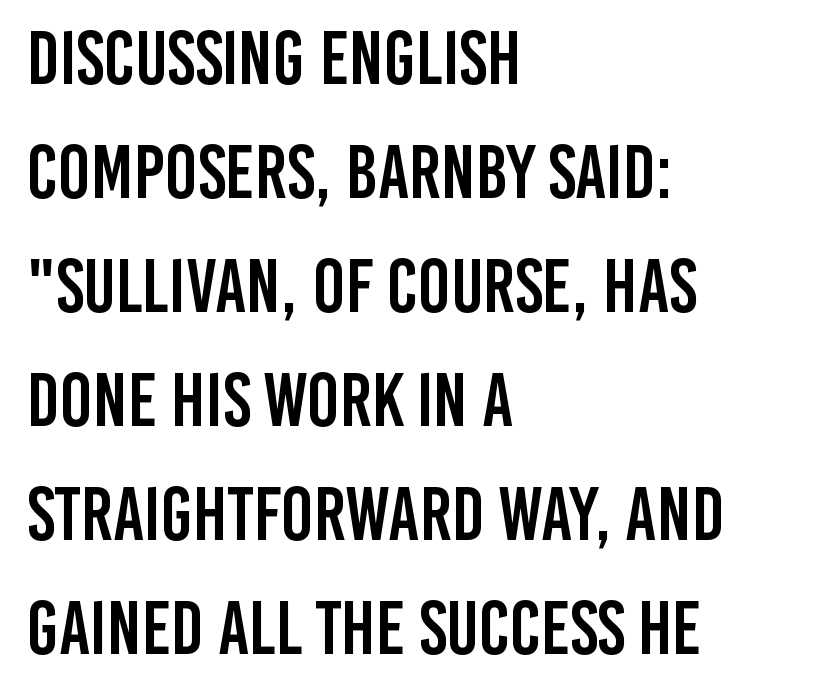
Q: Is the text italic (slanted)? A: No, it is upright.
Q: Is the typeface a serif or a sans-serif typeface? A: Sans-serif.
Q: Is the text underlined? A: No.
Q: How is the paragraph aligned? A: Left-aligned.
Q: Is the spacing between letters normal or unusually wide? A: Normal.
Q: Is the spacing between lines tight, normal or loose? A: Normal.
Q: Width (condensed, normal, or wide)? A: Condensed.
Q: Stroke contrast? A: Low.
Q: x-height? A: Large.
Q: Monospaced? A: No.
